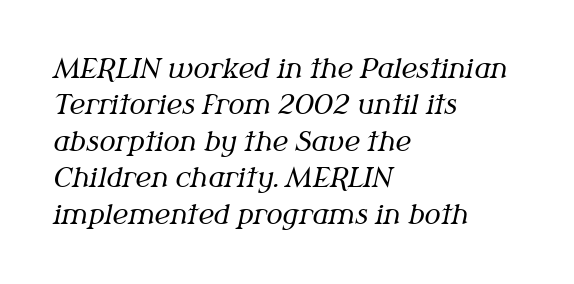
The cut favours lightness, reaching ordinary text weight at its darkest. Does the copy run flush right? No — it runs flush left. The space directly below the letters is spotless. The typography opts for an oblique posture over an upright one. Is the letter spacing exaggerated? No — it looks like the ordinary default. This sample keeps an unexceptional amount of space between lines.
